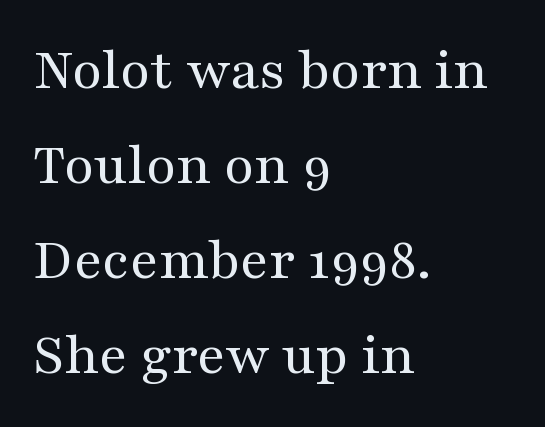
The image shows 61 px regular-weight, wide serif type, upright; set left-aligned, normal line spacing (1.56x), normal letter spacing, not underlined; medium stroke contrast and a medium x-height.
